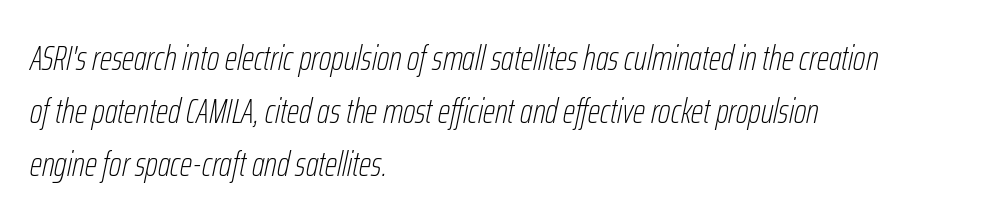
Q: Is the text bold? A: No.
Q: Is the text italic (slanted)? A: Yes, it leans right by about 12 degrees.
Q: Is the text underlined? A: No.
Q: How is the paragraph aligned? A: Left-aligned.
Q: Is the spacing between letters normal or unusually wide? A: Normal.
Q: Is the spacing between lines tight, normal or loose? A: Normal.
Q: Width (condensed, normal, or wide)? A: Condensed.
Q: Stroke contrast? A: Low.
Q: x-height? A: Medium.
Q: Monospaced? A: No.
